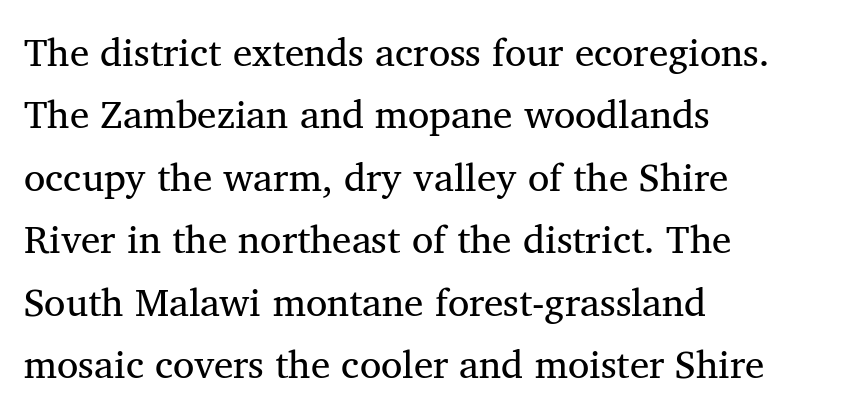
{"serif": "yes", "italic": "no", "bold": "no", "weight": "regular", "width": "normal", "stroke_contrast": "medium", "x_height": "medium", "monospaced": "no", "underline": "no", "align": "left", "line_spacing": "normal", "line_spacing_ratio": 1.6, "letter_spacing": "normal", "letter_spacing_em": 0.0, "glyph_px": 39}
